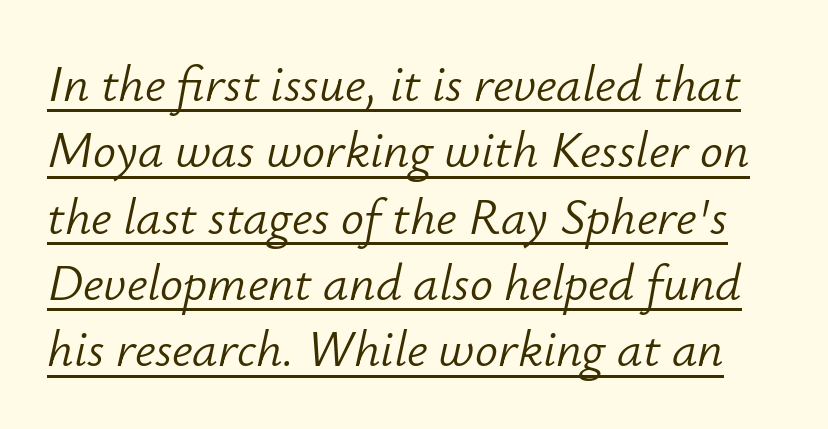
Q: Is the text bold? A: No.
Q: Is the text italic (slanted)? A: Yes, it leans right by about 12 degrees.
Q: Is the text underlined? A: Yes.
Q: Is the spacing between letters normal or unusually wide? A: Normal.
Q: Is the spacing between lines tight, normal or loose? A: Normal.
Q: Width (condensed, normal, or wide)? A: Normal.
Q: Stroke contrast? A: Low.
Q: x-height? A: Small.
Q: Monospaced? A: No.
